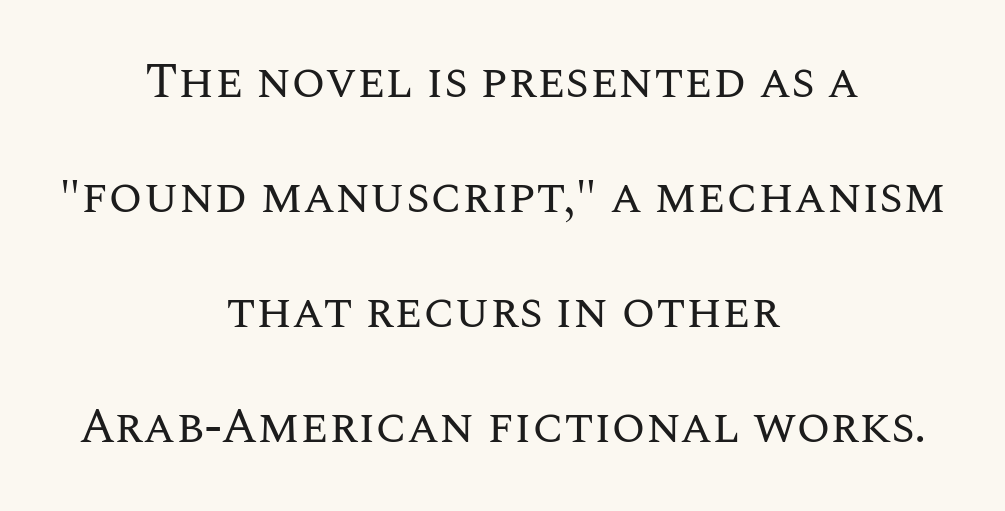
The image shows 49 px regular-weight type, upright; set centered, loose line spacing (2.35x), normal letter spacing, not underlined; medium stroke contrast and a large x-height.
